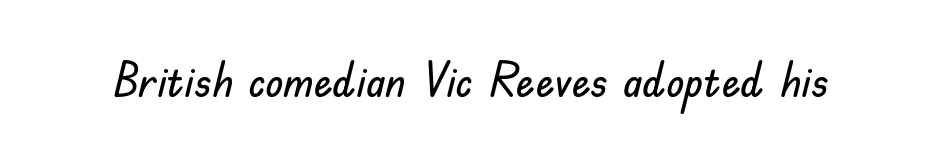
Proportional: the letters do not fall into vertical columns. Observe the absence of serifs on each vertical stroke in this sample. Nobody touched the tracking dial on this one.
